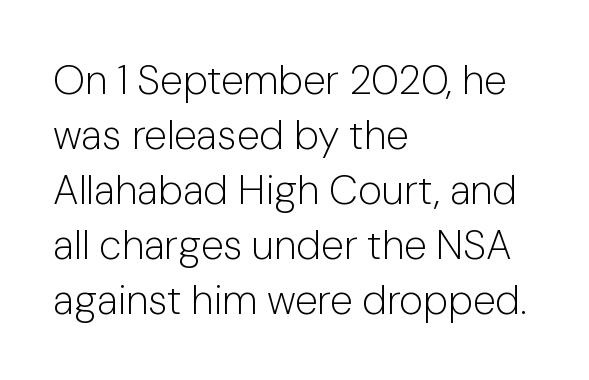
Q: Is the text bold? A: No.
Q: Is the text italic (slanted)? A: No, it is upright.
Q: Is the typeface a serif or a sans-serif typeface? A: Sans-serif.
Q: Is the text underlined? A: No.
Q: How is the paragraph aligned? A: Left-aligned.
Q: Is the spacing between letters normal or unusually wide? A: Normal.
Q: Is the spacing between lines tight, normal or loose? A: Normal.
Q: Width (condensed, normal, or wide)? A: Normal.
Q: Stroke contrast? A: Low.
Q: x-height? A: Medium.
Q: Monospaced? A: No.
